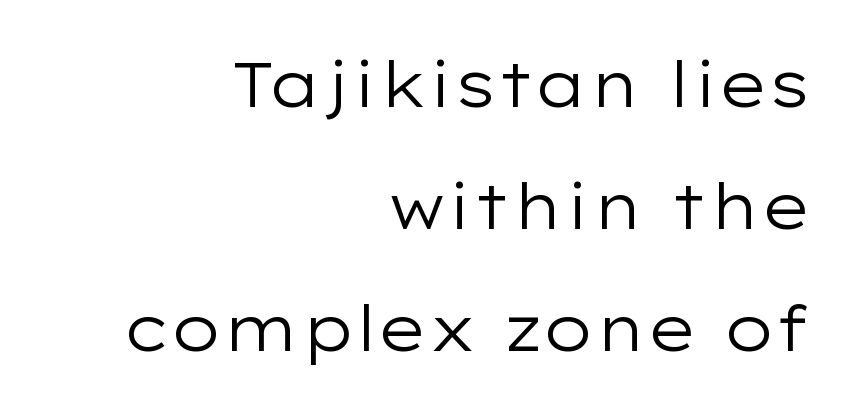
The image shows 63 px regular-weight, wide sans-serif type, upright; set right-aligned, loose line spacing (1.94x), normal letter spacing, not underlined; low stroke contrast and a medium x-height.
